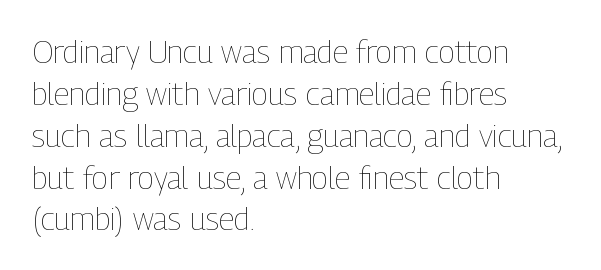
{"italic": "no", "bold": "no", "weight": "thin", "width": "condensed", "stroke_contrast": "low", "x_height": "medium", "monospaced": "no", "underline": "no", "align": "left", "line_spacing": "normal", "line_spacing_ratio": 1.35, "letter_spacing": "normal", "letter_spacing_em": 0.0, "glyph_px": 31}
